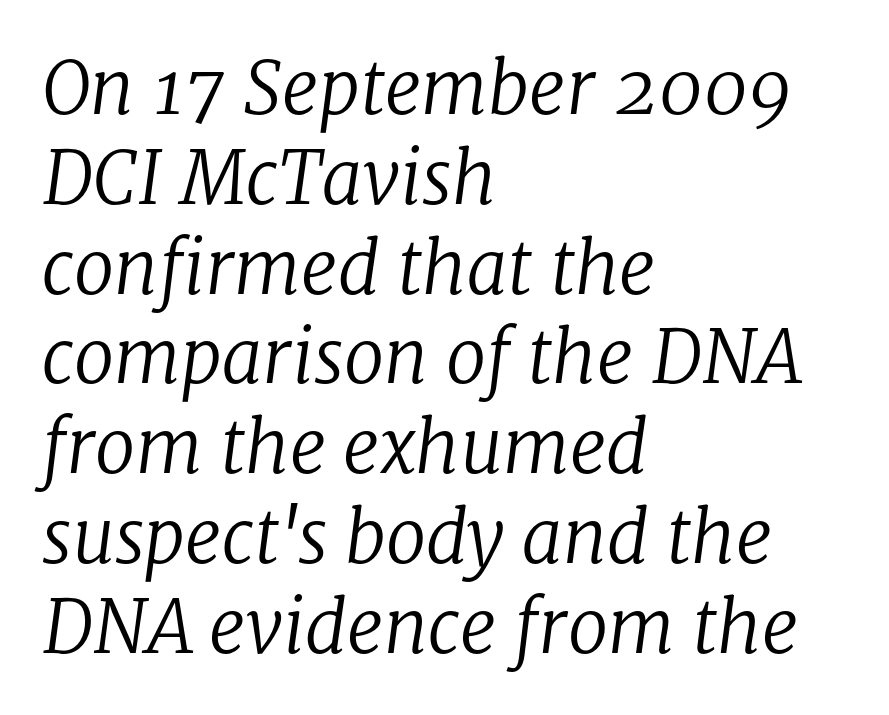
Q: Is the text bold? A: No.
Q: Is the text italic (slanted)? A: Yes, it leans right by about 8 degrees.
Q: Is the typeface a serif or a sans-serif typeface? A: Serif.
Q: Is the text underlined? A: No.
Q: How is the paragraph aligned? A: Left-aligned.
Q: Is the spacing between letters normal or unusually wide? A: Normal.
Q: Width (condensed, normal, or wide)? A: Normal.
Q: Stroke contrast? A: Low.
Q: x-height? A: Medium.
Q: Monospaced? A: No.
